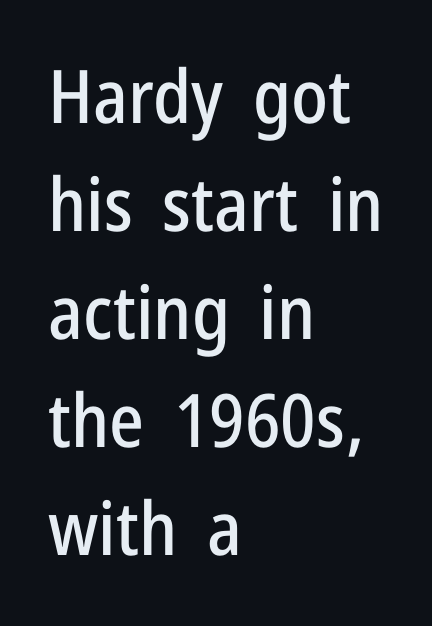
Q: Is the text italic (slanted)? A: No, it is upright.
Q: Is the typeface a serif or a sans-serif typeface? A: Sans-serif.
Q: Is the text underlined? A: No.
Q: How is the paragraph aligned? A: Left-aligned.
Q: Is the spacing between letters normal or unusually wide? A: Normal.
Q: Is the spacing between lines tight, normal or loose? A: Normal.
Q: Width (condensed, normal, or wide)? A: Condensed.
Q: Stroke contrast? A: Low.
Q: x-height? A: Medium.
Q: Monospaced? A: No.
